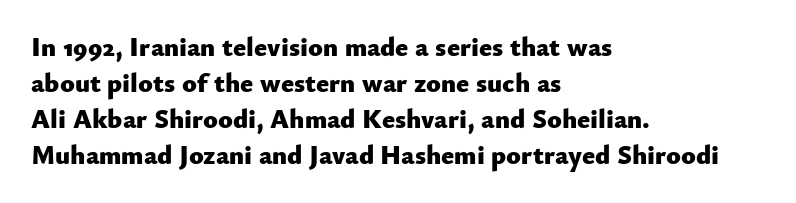
The image shows 27 px bold type, upright; set left-aligned, normal line spacing (1.33x), normal letter spacing, not underlined.
